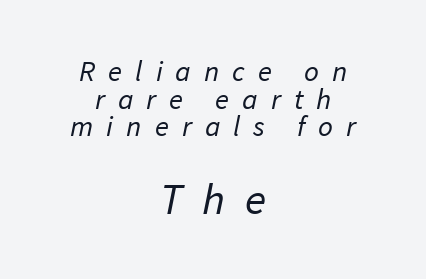
The image shows 44 px regular-weight sans-serif type; set centered, tight line spacing (0.95x), unusually wide letter spacing (+0.45 em), not underlined; the second (bottom) block is 1.52x larger; low stroke contrast and a medium x-height.
